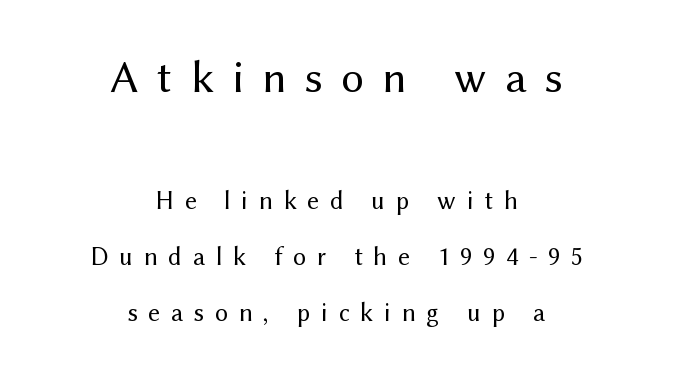
Check the space under the baseline: it is left empty. The designer gave the opening block more size than the closing block. The typeface has the unassuming heft of standard copy or less. A typesetter would call this proportional, since set widths differ per character. This block would shrink considerably if given ordinary leading; it's expanded now. In terms of posture, this sample is upright.
